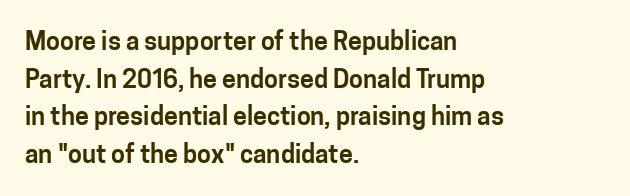
Q: Is the text italic (slanted)? A: No, it is upright.
Q: Is the text underlined? A: No.
Q: How is the paragraph aligned? A: Left-aligned.
Q: Is the spacing between letters normal or unusually wide? A: Normal.
Q: Is the spacing between lines tight, normal or loose? A: Normal.
